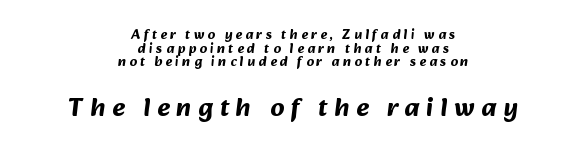
{"bold": "yes", "underline": "no", "align": "center", "line_spacing": "tight", "line_spacing_ratio": 0.98, "letter_spacing": "wide", "letter_spacing_em": 0.24, "larger_block": "second", "size_ratio": 1.93, "glyph_px": 27}
